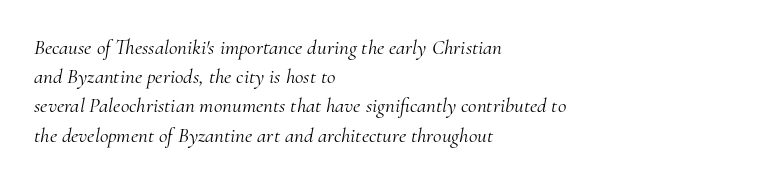
The image shows 21 px text type, italic (leaning right); set left-aligned, normal line spacing (1.39x), normal letter spacing, not underlined.
